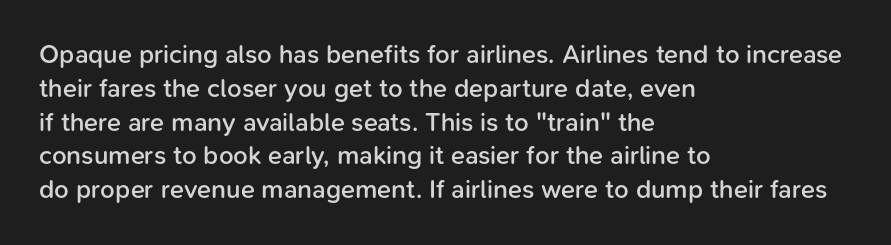
The image shows 26 px text type, upright; set left-aligned, normal line spacing (1.3x), normal letter spacing, not underlined.
